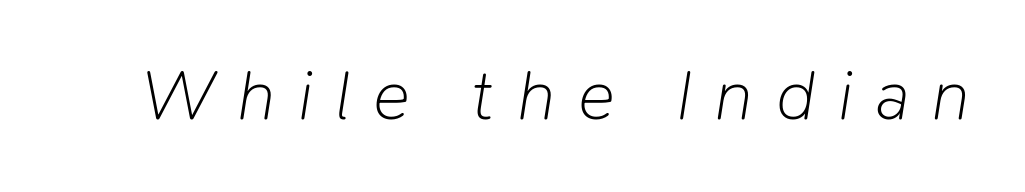
If you drew a line through each stem, it would be angled. Compared with a typical body face, this is equally light or lighter still. Rule under the text: the space is simply empty. This rendering widens character spacing well past its baseline value.
